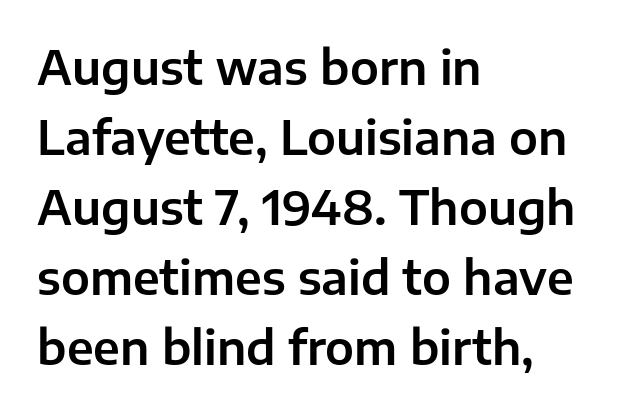
The image shows 46 px sans-serif type, upright; set left-aligned, normal line spacing (1.52x), normal letter spacing, not underlined; low stroke contrast and a medium x-height.
